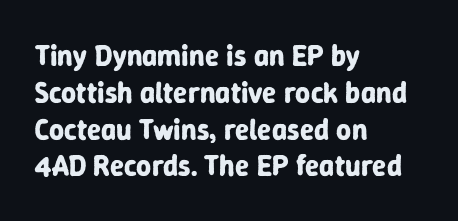
Honestly, there is no underline to notice here at all. Every character sits straight up, as roman type does. Spacing verdict: proportional, widths tailored to each character. Between one letter and the next there's only the usual sliver of space. Strokes here are thick enough to call this a true bold. Each letter's strokes conclude bluntly, with no projecting serifs.
